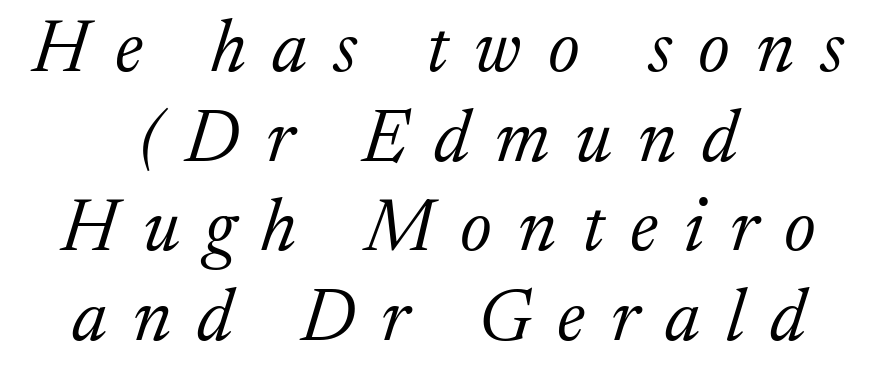
The image shows 74 px light serif type, italic (leaning right); set centered, line spacing 1.21x, unusually wide letter spacing (+0.35 em), not underlined; medium stroke contrast and a medium x-height.
